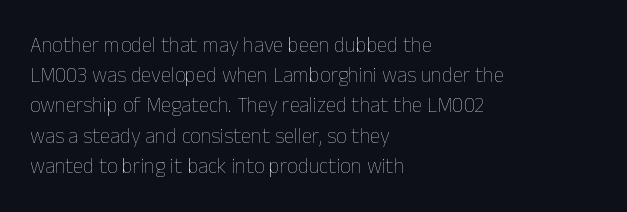
{"italic": "no", "bold": "no", "underline": "no", "align": "left", "line_spacing": "normal", "line_spacing_ratio": 1.44, "letter_spacing": "normal", "letter_spacing_em": 0.0, "glyph_px": 21}
